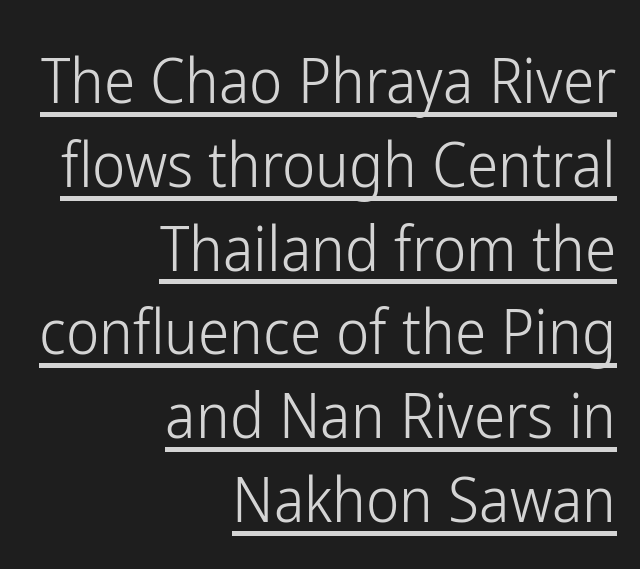
Nothing unusual about the tracking: characters are spaced as the font intends. No letter is thick-stroked: the sample isn't bold. The specimen includes a rule beneath the text block's lines. Looks like regular typesetting: each glyph gets only the width it needs. Vertical spacing — default. The paragraph shown leans on its right margin.
